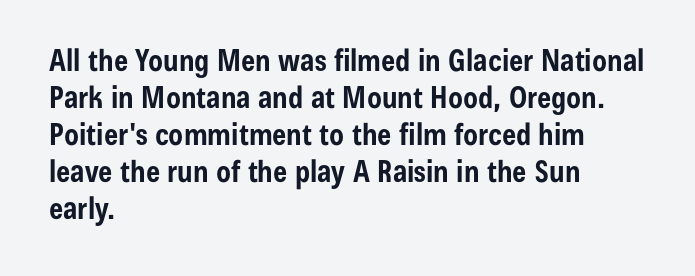
Do the letters lean? They stand straight. Is the letter spacing exaggerated? No — it looks like the ordinary default. Does the weight exceed regular? Yes, all the way to bold. Grotesque or geometric, the face here clearly has no serifs. A typesetter would call this proportional, since set widths differ per character.
